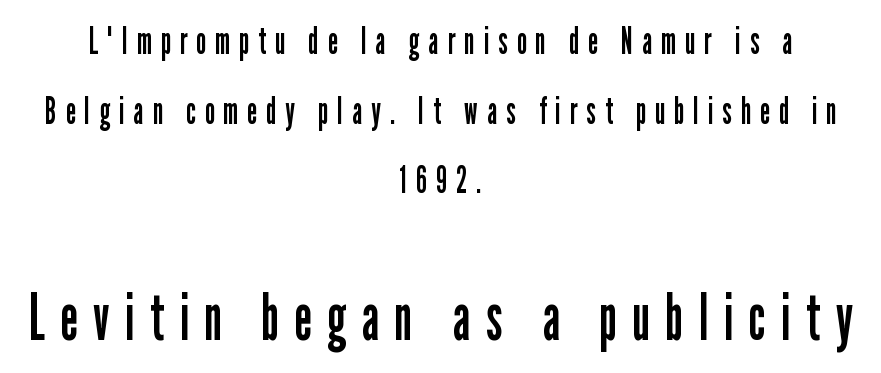
{"serif": "no", "italic": "no", "bold": "no", "weight": "regular", "width": "condensed", "stroke_contrast": "low", "x_height": "medium", "monospaced": "no", "underline": "no", "align": "center", "line_spacing_ratio": 1.88, "letter_spacing": "wide", "letter_spacing_em": 0.25, "larger_block": "second", "size_ratio": 1.73, "glyph_px": 64}
